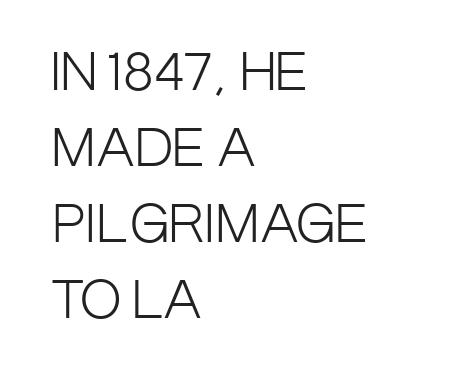
{"serif": "no", "italic": "no", "bold": "no", "weight": "light", "width": "condensed", "stroke_contrast": "low", "x_height": "large", "monospaced": "no", "underline": "no", "align": "left", "line_spacing": "normal", "line_spacing_ratio": 1.52, "letter_spacing": "normal", "letter_spacing_em": 0.0, "glyph_px": 50}
